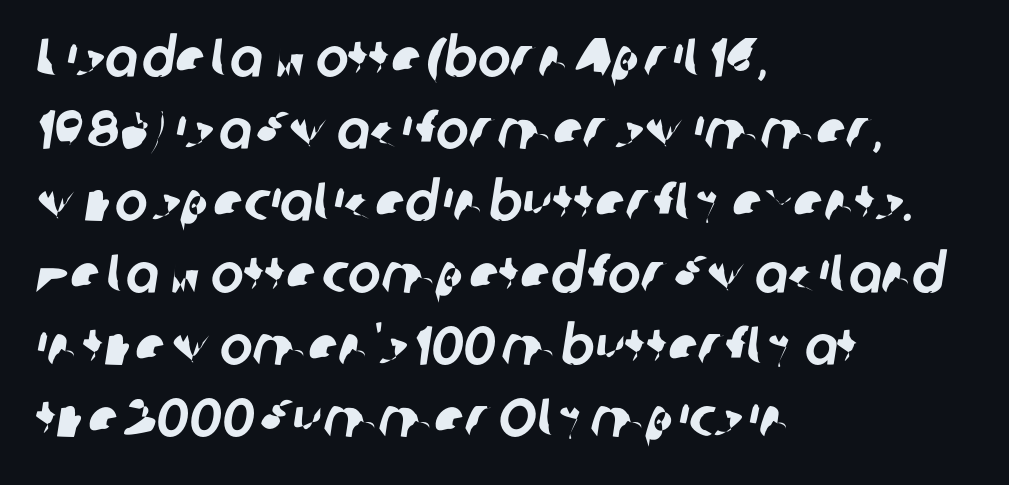
{"serif": "no", "width": "normal", "stroke_contrast": "low", "x_height": "medium", "monospaced": "no", "underline": "no", "align": "left", "line_spacing": "normal", "line_spacing_ratio": 1.31, "letter_spacing": "normal", "letter_spacing_em": 0.0, "glyph_px": 55}
